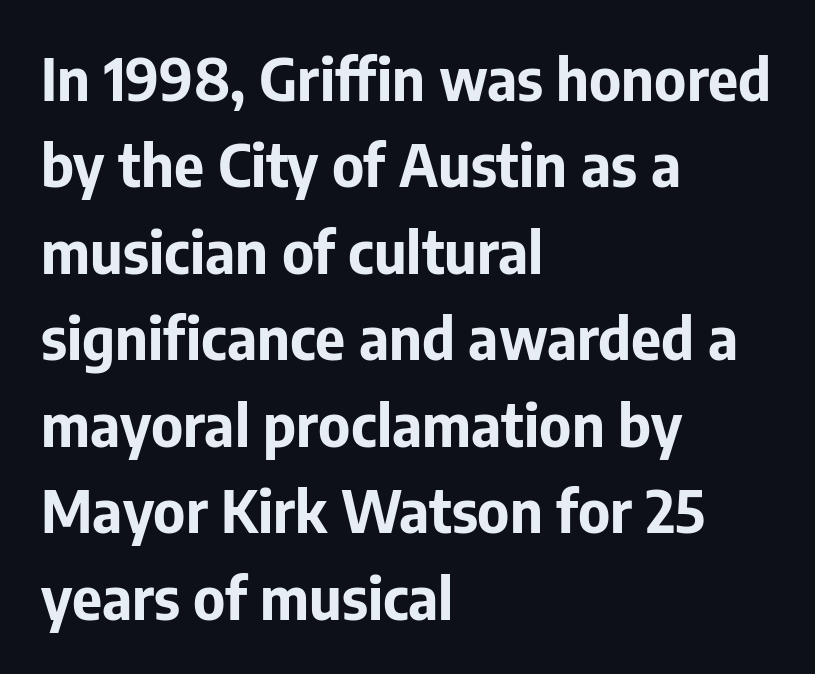
{"serif": "no", "italic": "no", "bold": "yes", "weight": "bold", "width": "normal", "stroke_contrast": "low", "x_height": "medium", "monospaced": "no", "underline": "no", "align": "left", "line_spacing": "normal", "line_spacing_ratio": 1.49, "letter_spacing": "normal", "letter_spacing_em": 0.0, "glyph_px": 58}
